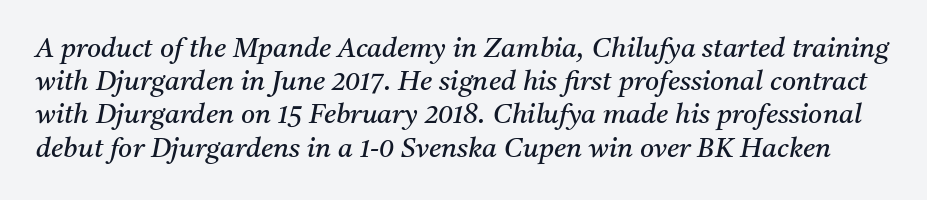
Q: Is the text bold? A: No.
Q: Is the text italic (slanted)? A: Yes, it leans right by about 11 degrees.
Q: Is the text underlined? A: No.
Q: Is the spacing between letters normal or unusually wide? A: Normal.
